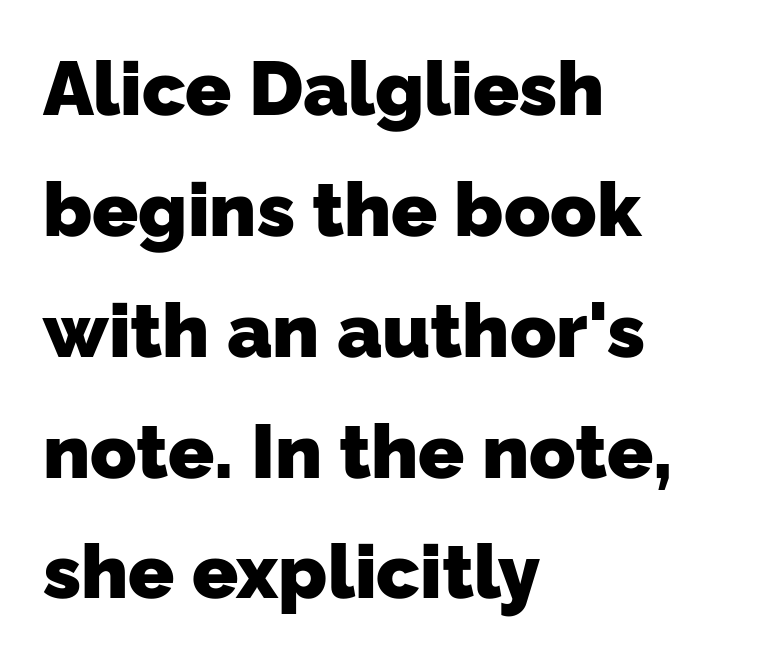
Q: Is the text bold? A: Yes.
Q: Is the typeface a serif or a sans-serif typeface? A: Sans-serif.
Q: Is the text underlined? A: No.
Q: How is the paragraph aligned? A: Left-aligned.
Q: Is the spacing between letters normal or unusually wide? A: Normal.
Q: Is the spacing between lines tight, normal or loose? A: Normal.
Q: Width (condensed, normal, or wide)? A: Normal.
Q: Stroke contrast? A: Low.
Q: x-height? A: Medium.
Q: Monospaced? A: No.
